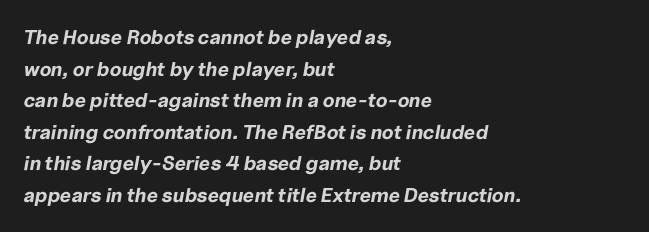
Each word holds together tightly as a unit, with standard inter-letter gaps. Does the weight exceed regular? Yes, all the way to bold. Decoration check: the copy has no underline. Students, observe: this is what conventionally led text looks like.
